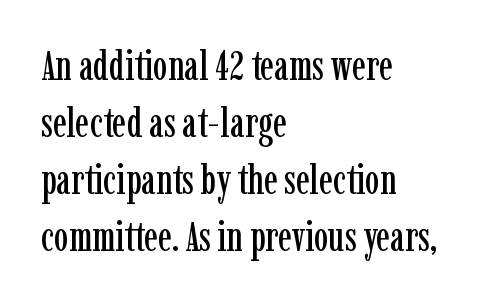
Plain, unruled lines of type. Words appear dense and cohesive because spacing is normal. The typography opts for an upright posture over an oblique one. If you measured baseline to baseline, you'd find a middling distance. A typesetter would label this face a serif.
